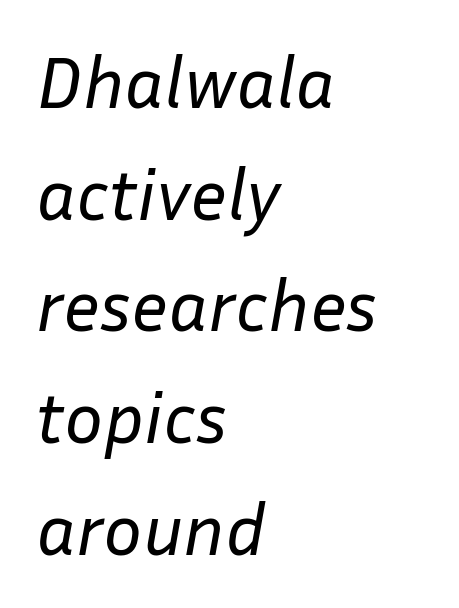
Q: Is the text bold? A: No.
Q: Is the text italic (slanted)? A: Yes, it leans right by about 10 degrees.
Q: Is the text underlined? A: No.
Q: How is the paragraph aligned? A: Left-aligned.
Q: Is the spacing between letters normal or unusually wide? A: Normal.
Q: Is the spacing between lines tight, normal or loose? A: Normal.
Q: Width (condensed, normal, or wide)? A: Normal.
Q: Stroke contrast? A: Low.
Q: x-height? A: Medium.
Q: Monospaced? A: No.
